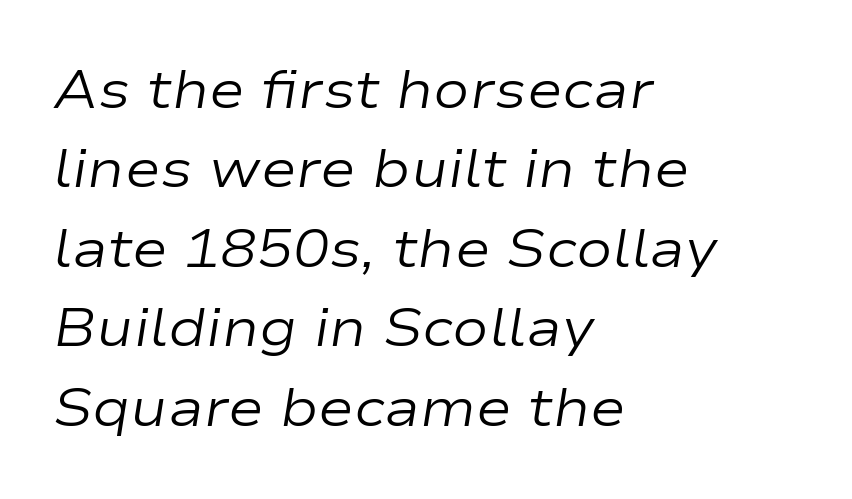
Q: Is the text bold? A: No.
Q: Is the text italic (slanted)? A: Yes, it leans right by about 9 degrees.
Q: Is the text underlined? A: No.
Q: How is the paragraph aligned? A: Left-aligned.
Q: Is the spacing between letters normal or unusually wide? A: Normal.
Q: Is the spacing between lines tight, normal or loose? A: Normal.
Q: Width (condensed, normal, or wide)? A: Wide.
Q: Stroke contrast? A: Low.
Q: x-height? A: Medium.
Q: Monospaced? A: No.
